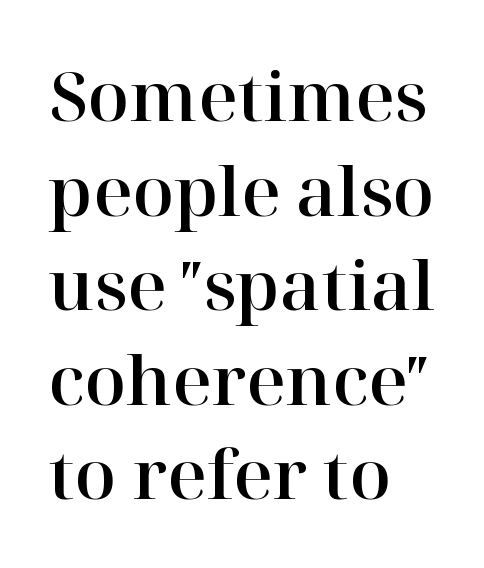
Nobody drew a line under any word here. Reading down the column, the eye jumps a familiar distance to each next line. What kind of face is this? One with serifs. Leftover space on each line is placed entirely after the last word.
